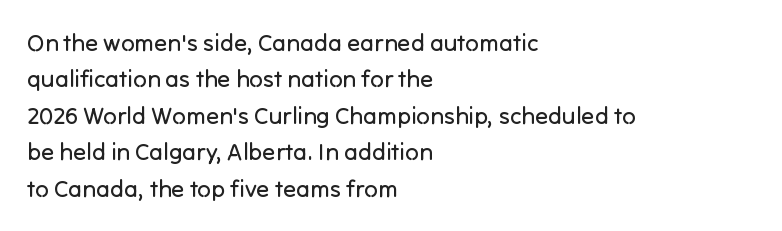
{"italic": "no", "bold": "no", "underline": "no", "align": "left", "line_spacing": "normal", "line_spacing_ratio": 1.52, "letter_spacing": "normal", "letter_spacing_em": 0.0, "glyph_px": 24}
